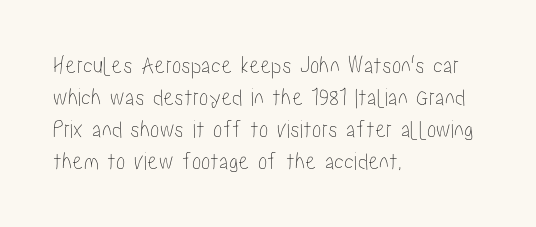
Q: Is the text italic (slanted)? A: No, it is upright.
Q: Is the text underlined? A: No.
Q: How is the paragraph aligned? A: Left-aligned.
Q: Is the spacing between letters normal or unusually wide? A: Normal.
Q: Is the spacing between lines tight, normal or loose? A: Normal.
